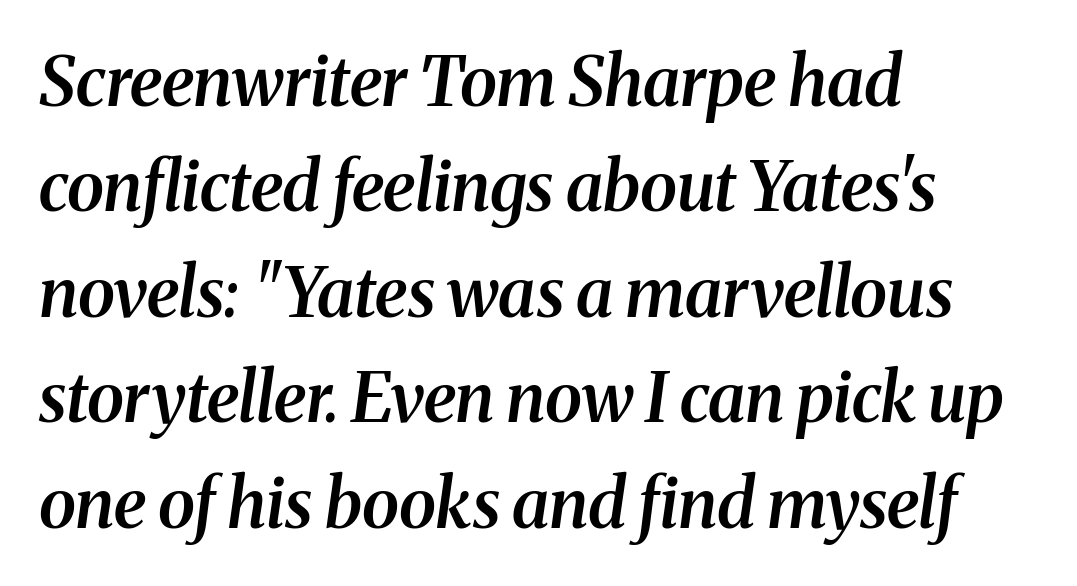
Typesetter's note: demi weight, one step under bold. The rendering uses natural spacing where letterforms have individual widths. Emphasis-style slanted type is in use. Classification — serif. Descenders are the only things crossing below the line. Tracking here is standard; glyphs follow each other at the usual distance.
